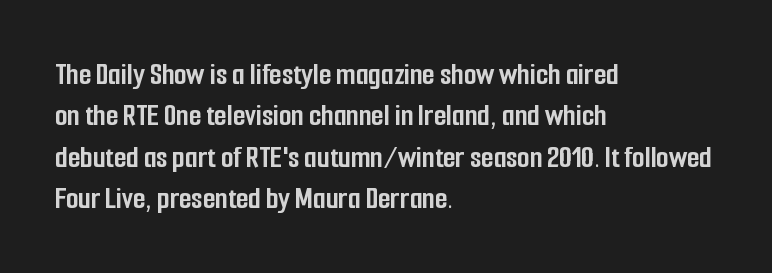
{"serif": "no", "italic": "no", "bold": "yes", "weight": "semibold", "width": "condensed", "stroke_contrast": "low", "x_height": "medium", "monospaced": "no", "underline": "no", "align": "left", "line_spacing": "normal", "line_spacing_ratio": 1.29, "letter_spacing": "normal", "letter_spacing_em": 0.0, "glyph_px": 32}
